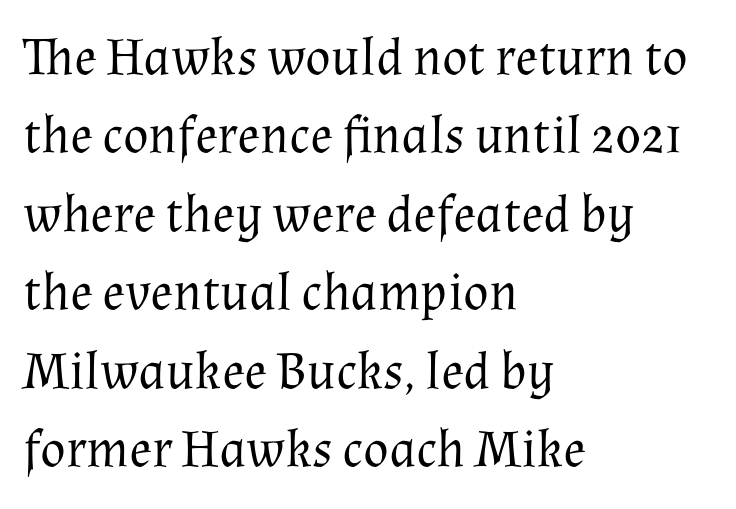
The image shows 53 px regular-weight serif type, upright; set left-aligned, normal line spacing (1.48x), normal letter spacing, not underlined; medium stroke contrast and a medium x-height.
